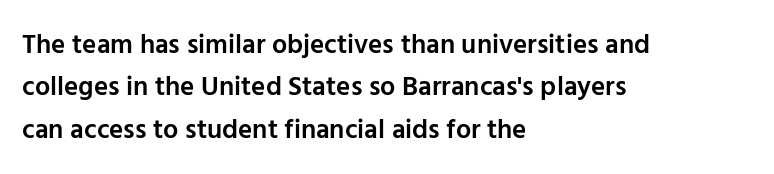
{"italic": "no", "bold": "semi", "underline": "no", "align": "left", "line_spacing": "normal", "line_spacing_ratio": 1.57, "letter_spacing": "normal", "letter_spacing_em": 0.0, "glyph_px": 27}
